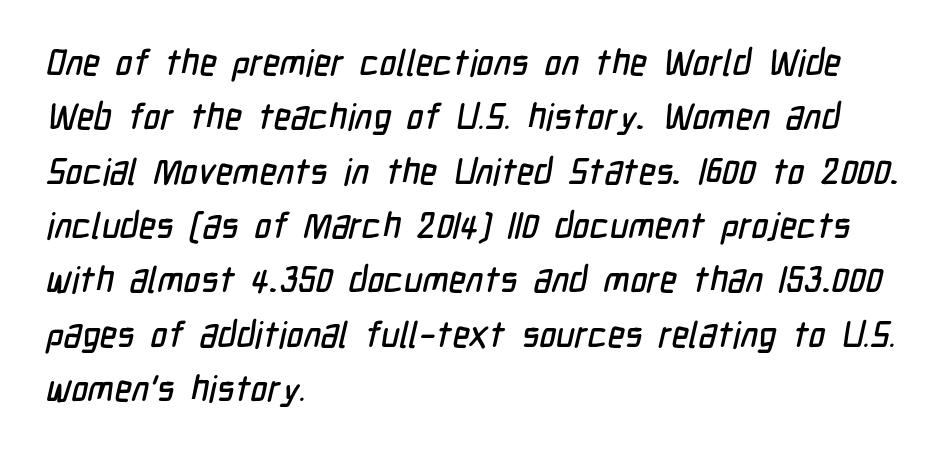
I'd call this a sans setting — the letters go barefoot. Spacing verdict: proportional, widths tailored to each character. Tracking value appears to be zero — textbook default spacing. These lines are set flush left with a ragged right edge. Descenders hang freely into open space. Is there much room between lines? A standard amount, neither cramped nor airy.
